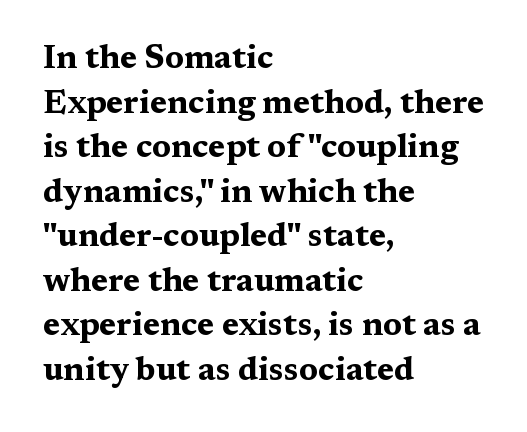
A roman cut, with each character standing at attention. Normally led — the rows are evenly, conventionally spaced. Standard letterfit; no display-style spreading of the glyphs. All the whitespace from short lines collects on the right. The letters advance in unequal steps, a hallmark of proportional type.
